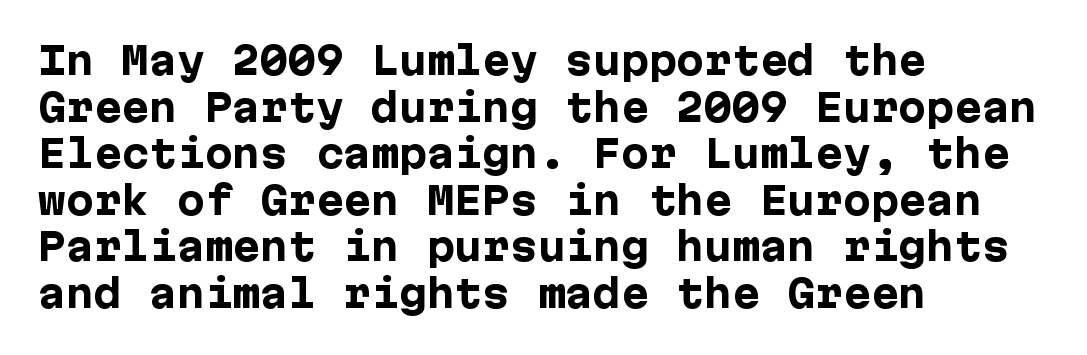
Q: Is the text bold? A: Yes.
Q: Is the text italic (slanted)? A: No, it is upright.
Q: Is the typeface a serif or a sans-serif typeface? A: Sans-serif.
Q: Is the text underlined? A: No.
Q: How is the paragraph aligned? A: Left-aligned.
Q: Is the spacing between letters normal or unusually wide? A: Normal.
Q: Is the spacing between lines tight, normal or loose? A: Normal.
Q: Width (condensed, normal, or wide)? A: Normal.
Q: Stroke contrast? A: Low.
Q: x-height? A: Medium.
